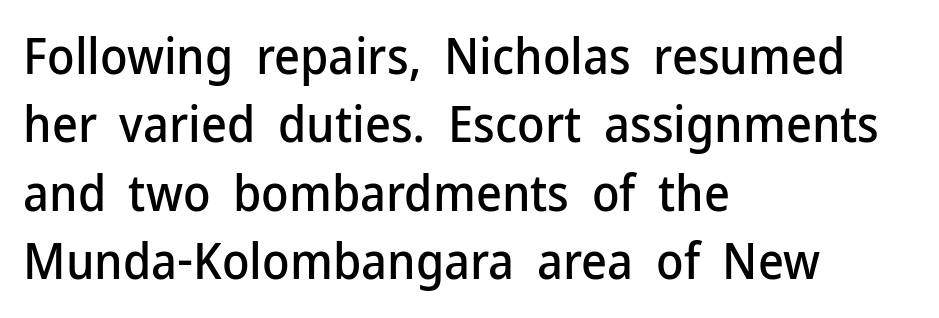
The image shows 50 px sans-serif type, upright; set left-aligned, normal line spacing (1.37x), normal letter spacing, not underlined; low stroke contrast and a medium x-height.
